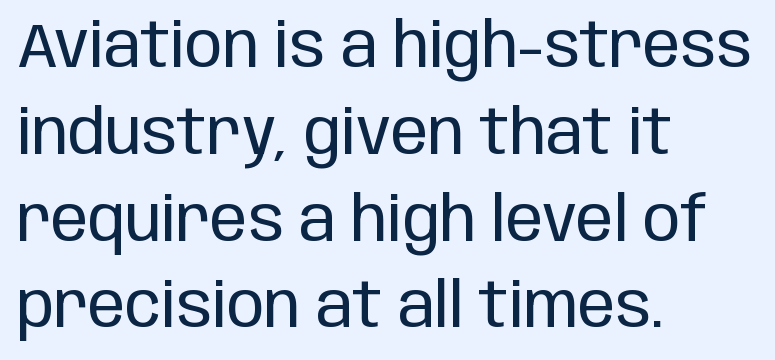
{"serif": "no", "italic": "no", "bold": "no", "weight": "regular", "width": "condensed", "stroke_contrast": "low", "x_height": "large", "monospaced": "no", "underline": "no", "align": "left", "line_spacing": "normal", "line_spacing_ratio": 1.4, "letter_spacing": "normal", "letter_spacing_em": 0.0, "glyph_px": 62}
